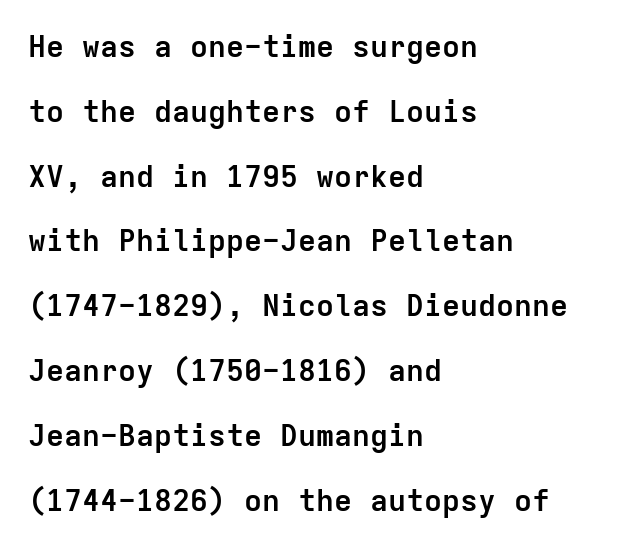
Q: Is the text bold? A: Yes.
Q: Is the text italic (slanted)? A: No, it is upright.
Q: Is the typeface a serif or a sans-serif typeface? A: Sans-serif.
Q: Is the text underlined? A: No.
Q: How is the paragraph aligned? A: Left-aligned.
Q: Is the spacing between letters normal or unusually wide? A: Normal.
Q: Is the spacing between lines tight, normal or loose? A: Loose.
Q: Width (condensed, normal, or wide)? A: Normal.
Q: Stroke contrast? A: Low.
Q: x-height? A: Medium.
Q: Monospaced? A: Yes.
